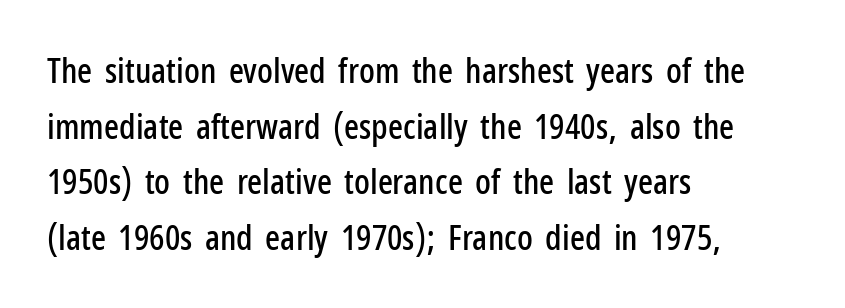
Q: Is the text italic (slanted)? A: No, it is upright.
Q: Is the typeface a serif or a sans-serif typeface? A: Sans-serif.
Q: Is the text underlined? A: No.
Q: How is the paragraph aligned? A: Left-aligned.
Q: Is the spacing between letters normal or unusually wide? A: Normal.
Q: Is the spacing between lines tight, normal or loose? A: Normal.
Q: Width (condensed, normal, or wide)? A: Condensed.
Q: Stroke contrast? A: Low.
Q: x-height? A: Medium.
Q: Monospaced? A: No.
